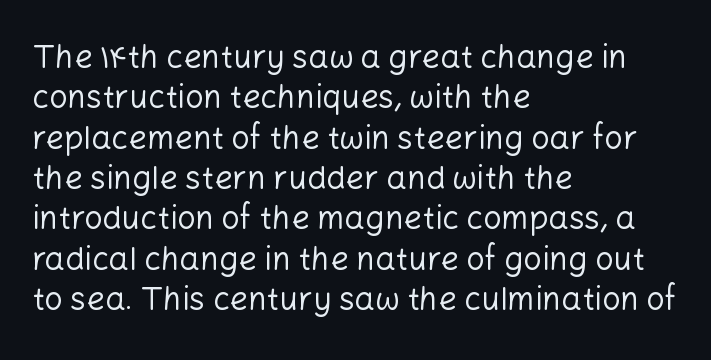
{"serif": "no", "italic": "no", "bold": "no", "weight": "regular", "width": "normal", "stroke_contrast": "low", "x_height": "medium", "monospaced": "no", "underline": "no", "align": "left", "line_spacing": "normal", "line_spacing_ratio": 1.26, "letter_spacing": "normal", "letter_spacing_em": 0.0, "glyph_px": 32}
